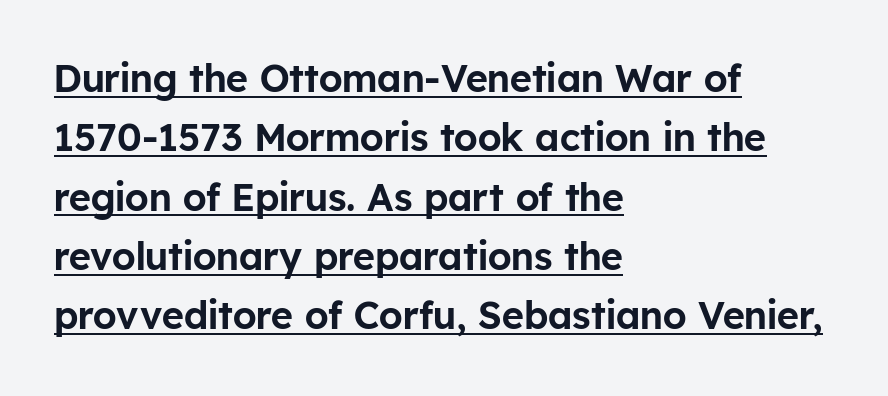
Q: Is the text italic (slanted)? A: No, it is upright.
Q: Is the typeface a serif or a sans-serif typeface? A: Sans-serif.
Q: Is the text underlined? A: Yes.
Q: How is the paragraph aligned? A: Left-aligned.
Q: Is the spacing between letters normal or unusually wide? A: Normal.
Q: Is the spacing between lines tight, normal or loose? A: Normal.
Q: Width (condensed, normal, or wide)? A: Normal.
Q: Stroke contrast? A: Low.
Q: x-height? A: Medium.
Q: Monospaced? A: No.
